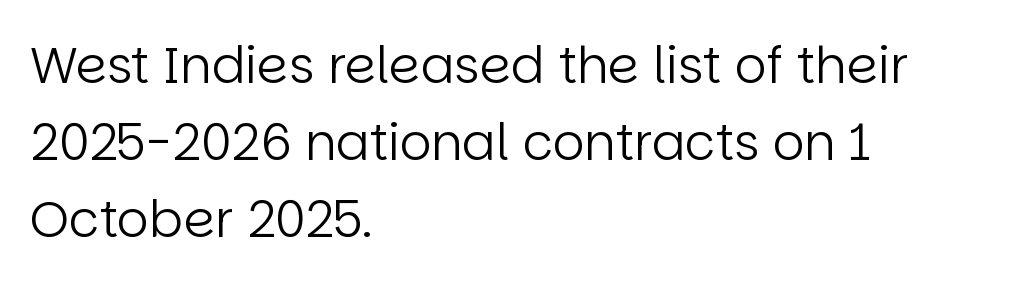
Q: Is the text bold? A: No.
Q: Is the text italic (slanted)? A: No, it is upright.
Q: Is the typeface a serif or a sans-serif typeface? A: Sans-serif.
Q: Is the text underlined? A: No.
Q: How is the paragraph aligned? A: Left-aligned.
Q: Is the spacing between letters normal or unusually wide? A: Normal.
Q: Is the spacing between lines tight, normal or loose? A: Normal.
Q: Width (condensed, normal, or wide)? A: Normal.
Q: Stroke contrast? A: Low.
Q: x-height? A: Large.
Q: Monospaced? A: No.
